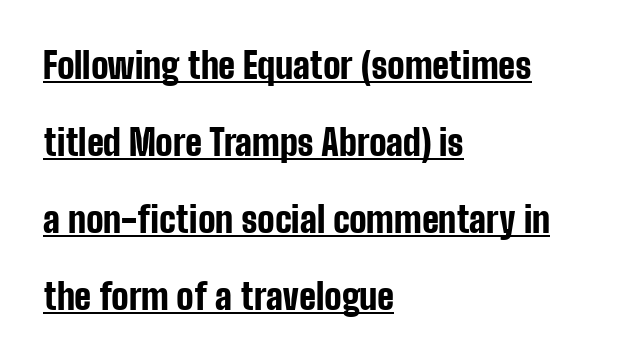
Notice the wide empty band between every row — that's loose leading. Glance below the letters and you will spot a drawn line. Look at the bottom of the vertical strokes: they stop flat, with no serifs. The face used here is rendered with its standard letterfit. Each line starts at the same left margin while the right side varies. Every stem runs plumb, perpendicular to the baseline.
